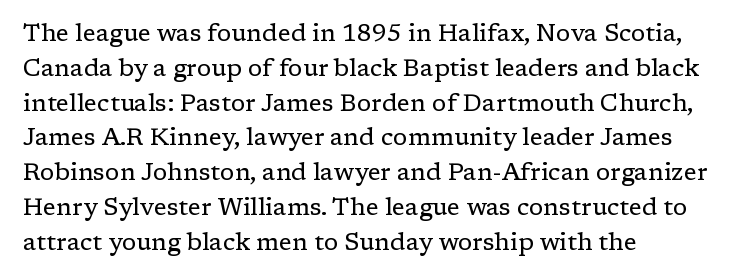
{"italic": "no", "bold": "no", "underline": "no", "align": "left", "line_spacing": "normal", "line_spacing_ratio": 1.45, "letter_spacing": "normal", "letter_spacing_em": 0.0, "glyph_px": 24}
